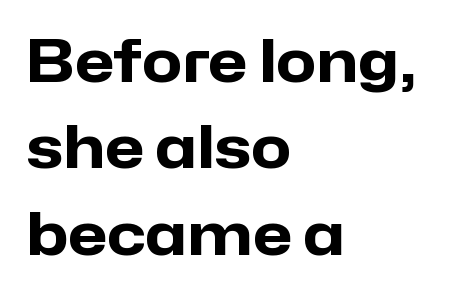
{"serif": "no", "italic": "no", "bold": "yes", "weight": "heavy", "width": "normal", "stroke_contrast": "low", "x_height": "medium", "monospaced": "no", "underline": "no", "align": "left", "line_spacing": "normal", "line_spacing_ratio": 1.49, "letter_spacing": "normal", "letter_spacing_em": 0.0, "glyph_px": 58}
